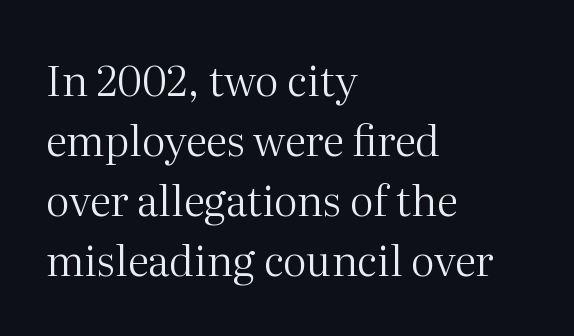
The font's upright variant was chosen for this text. The letterforms sit at book weight or below. Where is the straight margin? On the left. Here the designer chose a conventional face with non-uniform glyph widths. Each word holds together tightly as a unit, with standard inter-letter gaps.
